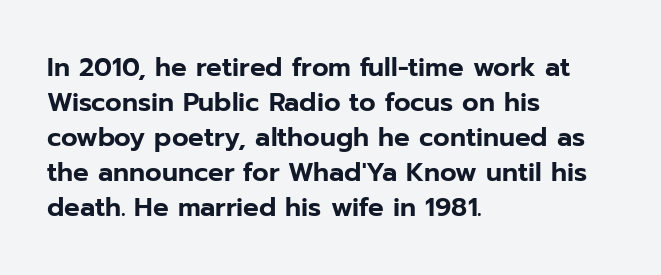
Q: Is the text italic (slanted)? A: No, it is upright.
Q: Is the text underlined? A: No.
Q: How is the paragraph aligned? A: Left-aligned.
Q: Is the spacing between letters normal or unusually wide? A: Normal.
Q: Is the spacing between lines tight, normal or loose? A: Normal.
